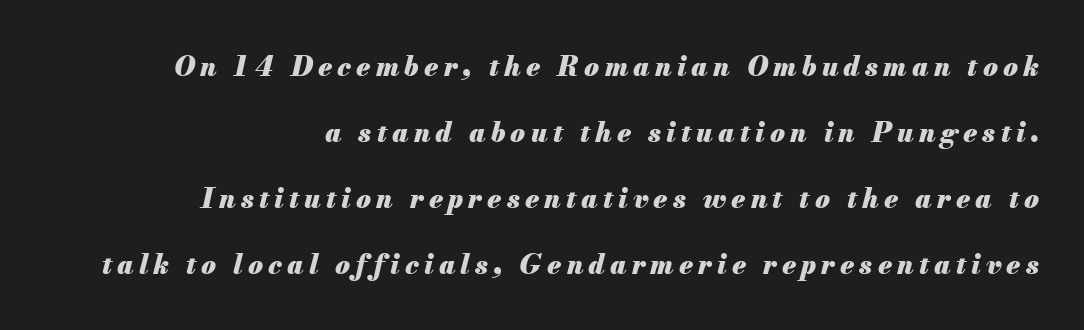
The image shows 27 px bold type, italic (leaning right); set right-aligned, loose line spacing (2.44x), not underlined.
